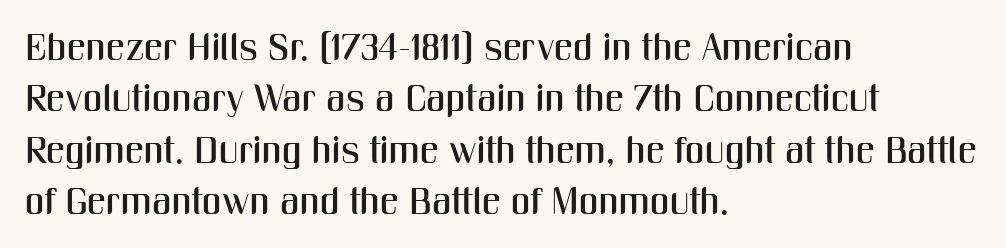
The image shows 38 px condensed sans-serif type, upright; set left-aligned, normal line spacing (1.35x), normal letter spacing, not underlined; medium stroke contrast and a medium x-height.
